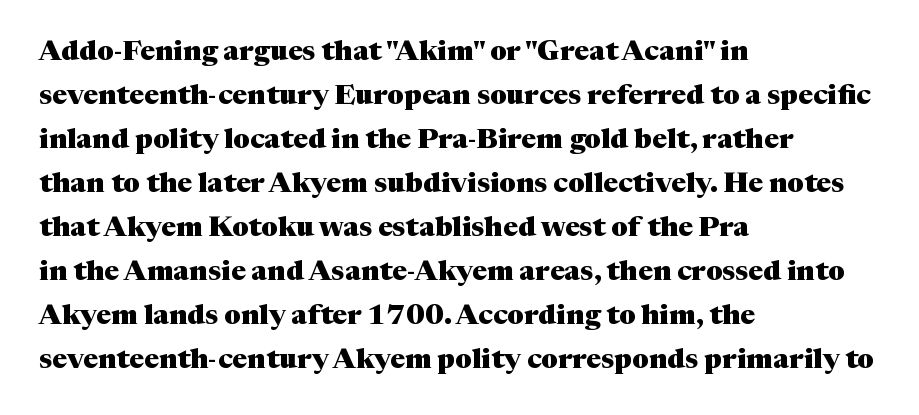
{"serif": "yes", "italic": "no", "bold": "yes", "weight": "heavy", "width": "normal", "stroke_contrast": "medium", "x_height": "medium", "monospaced": "no", "underline": "no", "align": "left", "line_spacing": "normal", "line_spacing_ratio": 1.57, "letter_spacing": "normal", "letter_spacing_em": 0.0, "glyph_px": 28}
